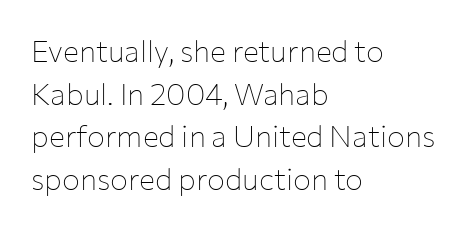
No italicization has been applied; the sample stays upright. Spacing between characters is what you'd get straight out of the box. The characters are drawn with everyday or finer stroke widths. One glance says typical: line gaps are just what's usual. Letterform terminals end flat and unadorned throughout the passage. Proportional: the letters do not fall into vertical columns.
